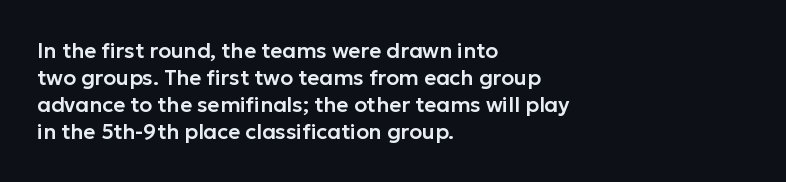
No word sits above an underline. Rendered with straight, roman letterforms. A typesetter would call this leading conventional body-copy spacing. Nothing unusual about the tracking: characters are spaced as the font intends. Line starts are locked; line ends wander.
